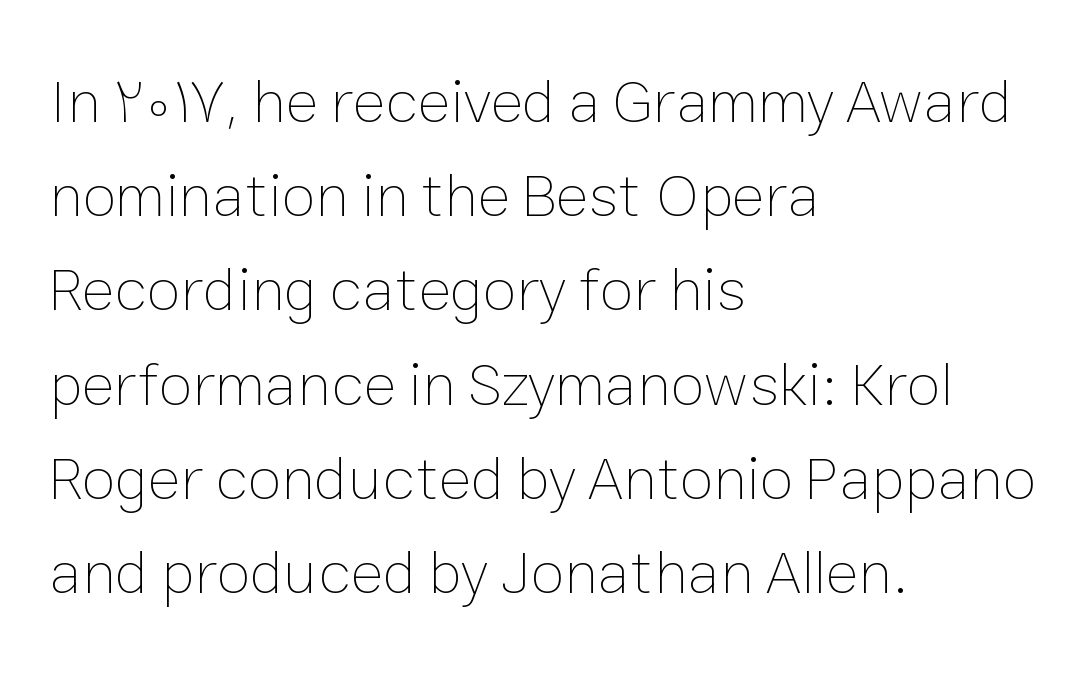
Q: Is the text bold? A: No.
Q: Is the text italic (slanted)? A: No, it is upright.
Q: Is the text underlined? A: No.
Q: How is the paragraph aligned? A: Left-aligned.
Q: Is the spacing between letters normal or unusually wide? A: Normal.
Q: Is the spacing between lines tight, normal or loose? A: Normal.
Q: Width (condensed, normal, or wide)? A: Normal.
Q: Stroke contrast? A: Low.
Q: x-height? A: Medium.
Q: Monospaced? A: No.
